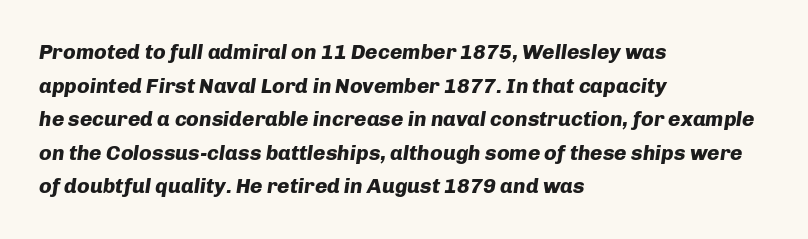
Set as a true bold cut, around the 700 mark. The paragraph has a hard left edge and a soft right edge. Characters are canted at an angle relative to the baseline's perpendicular. Short note: letters normally spaced. In terms of leading, this rendering sits right in the middle. The specimen omits any rule beneath the text block's lines.
